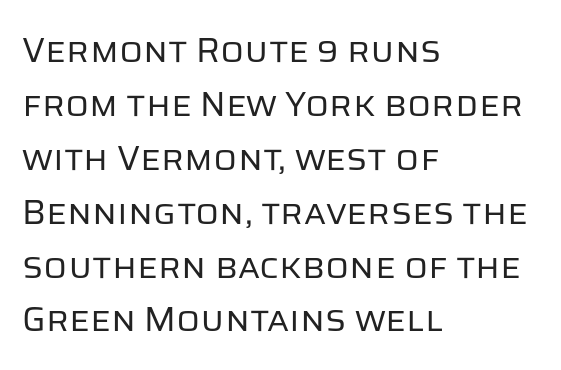
{"serif": "no", "italic": "no", "bold": "no", "weight": "regular", "width": "normal", "stroke_contrast": "low", "x_height": "large", "monospaced": "no", "underline": "no", "align": "left", "line_spacing": "normal", "line_spacing_ratio": 1.54, "letter_spacing": "normal", "letter_spacing_em": 0.0, "glyph_px": 35}
